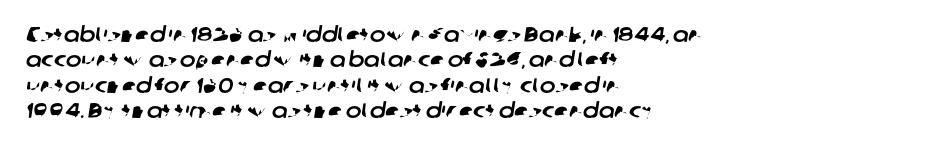
The gaps between neighbouring characters are ordinary and unremarkable. Anything drawn beneath the words? Only blank space. The rendering anchors every line to the left-hand side.
